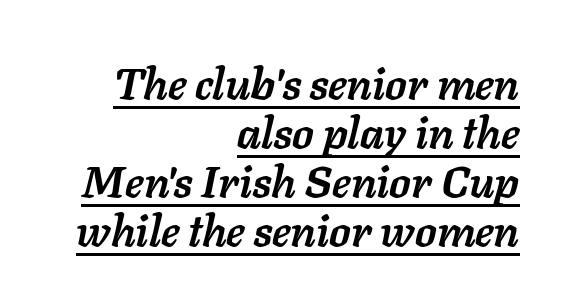
The image shows 44 px semibold type, italic (leaning right); set right-aligned, tight line spacing (1.11x), normal letter spacing, underlined; low stroke contrast and a medium x-height.
